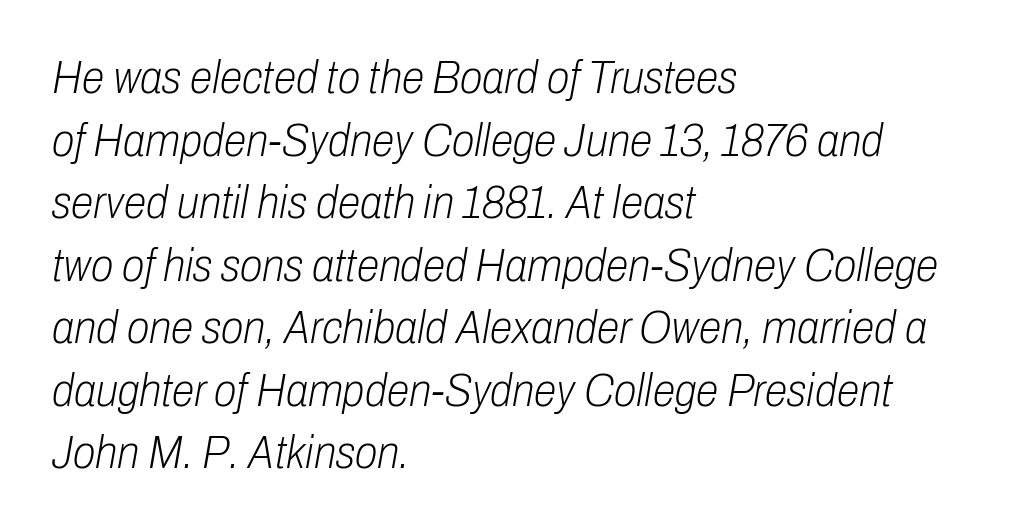
Q: Is the text bold? A: No.
Q: Is the text italic (slanted)? A: Yes, it leans right by about 10 degrees.
Q: Is the text underlined? A: No.
Q: How is the paragraph aligned? A: Left-aligned.
Q: Is the spacing between letters normal or unusually wide? A: Normal.
Q: Is the spacing between lines tight, normal or loose? A: Normal.
Q: Width (condensed, normal, or wide)? A: Condensed.
Q: Stroke contrast? A: Low.
Q: x-height? A: Medium.
Q: Monospaced? A: No.
